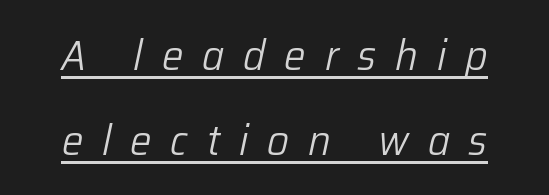
The image shows 43 px light type, italic (leaning right); set centered, loose line spacing (1.97x), unusually wide letter spacing (+0.44 em), underlined; low stroke contrast and a medium x-height.
